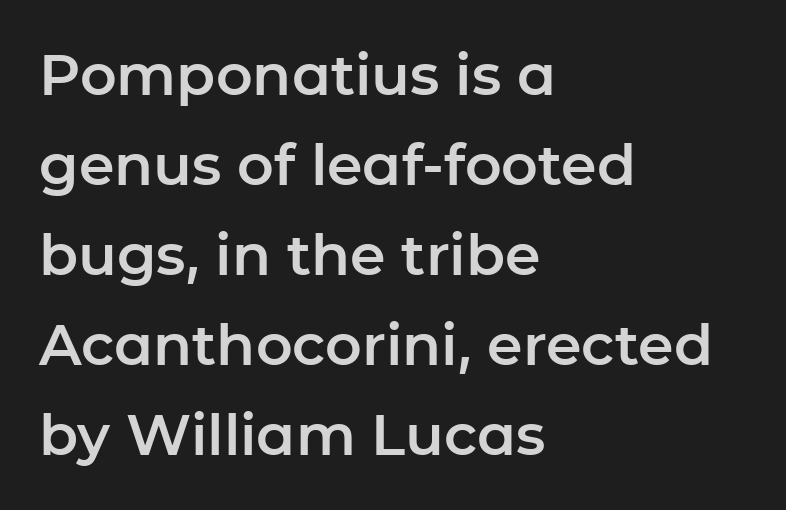
{"serif": "no", "italic": "no", "width": "normal", "stroke_contrast": "low", "x_height": "medium", "monospaced": "no", "underline": "no", "align": "left", "line_spacing": "normal", "line_spacing_ratio": 1.58, "letter_spacing": "normal", "letter_spacing_em": 0.0, "glyph_px": 57}
